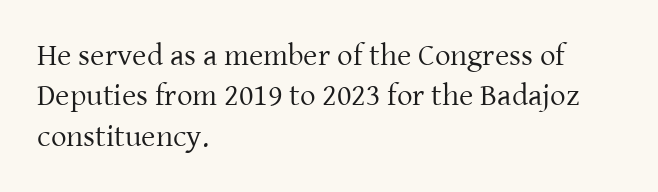
This reads as an unemphasized weight, regular at the heaviest. The letters advance in unequal steps, a hallmark of proportional type. This rendering features lettering with no underline. Caption: standard tracking, unaltered. Regular leading. Letterform terminals end in serifs throughout the passage.
